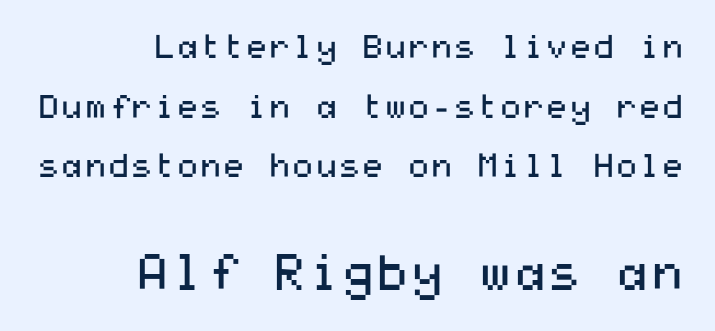
{"serif": "no", "italic": "no", "bold": "no", "weight": "regular", "width": "wide", "stroke_contrast": "medium", "x_height": "medium", "underline": "no", "align": "right", "line_spacing_ratio": 1.81, "letter_spacing": "normal", "letter_spacing_em": 0.0, "larger_block": "second", "size_ratio": 1.48, "glyph_px": 49}
